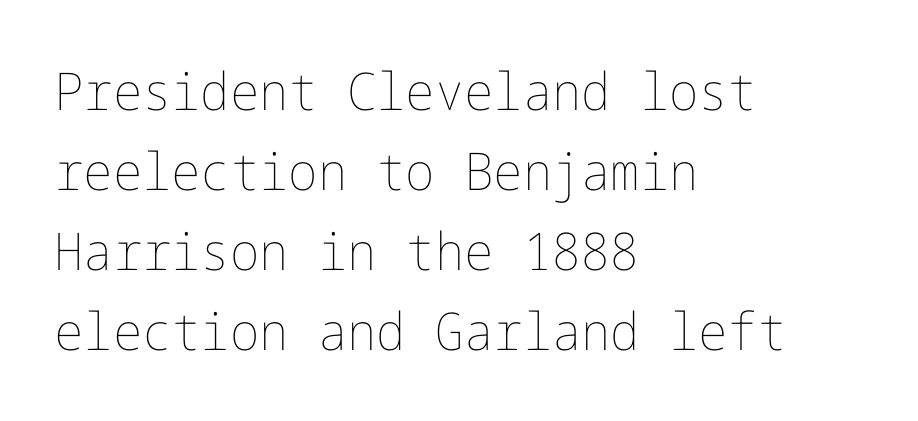
Q: Is the text bold? A: No.
Q: Is the text italic (slanted)? A: No, it is upright.
Q: Is the text underlined? A: No.
Q: How is the paragraph aligned? A: Left-aligned.
Q: Is the spacing between letters normal or unusually wide? A: Normal.
Q: Is the spacing between lines tight, normal or loose? A: Normal.
Q: Width (condensed, normal, or wide)? A: Normal.
Q: Stroke contrast? A: Low.
Q: x-height? A: Medium.
